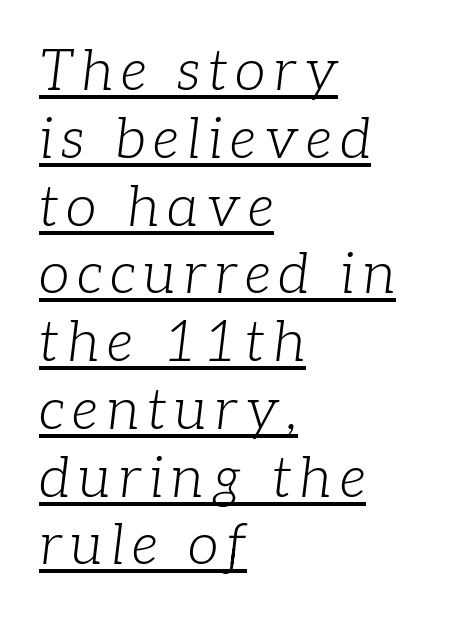
The characters are drawn with everyday or finer stroke widths. A typographer would call this underscored text. These lines are rendered in a variable-pitch font. A student would call this left alignment; a typographer would say flush left, rag right. A typesetter would label this face a serif. Slant detected: the letters are inclined.
